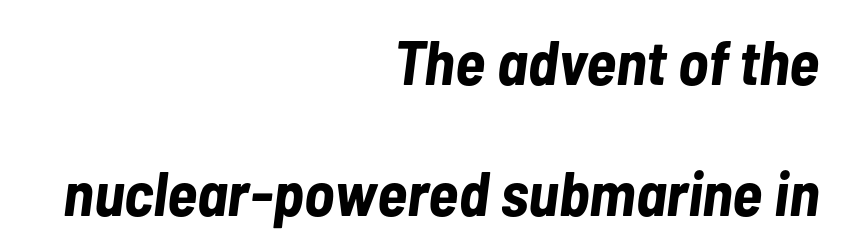
Set as a true bold cut, around the 700 mark. All the whitespace from short lines collects on the left. The rendering applies a slant to the glyphs. Letter spacing: default. Is this a fixed-width face? No — the glyphs have proportional, varying widths. Rows of type keep a wide berth in the vertical direction.
